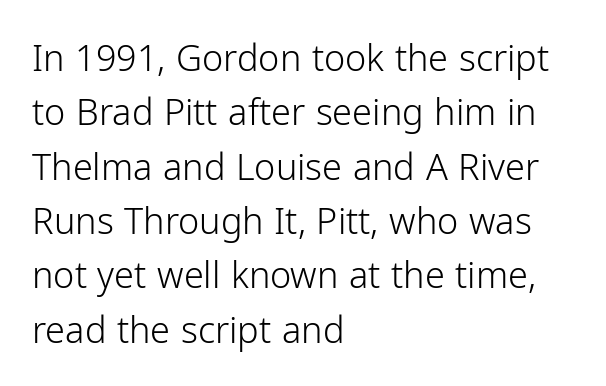
The space beneath each line is pristine and unruled. Interline gaps are of average width in this sample. The letters stand upright; this is a roman face. The passage is arranged the way most books set body copy — flush left.
